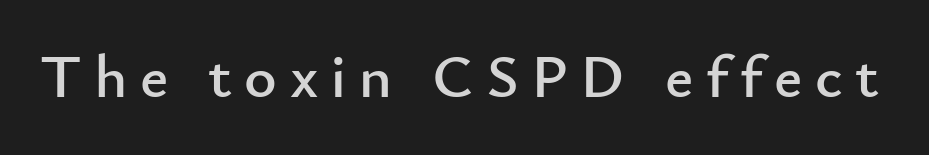
Style check: upright. This rendering employs a face without finishing strokes, i.e., a sans-serif. Note the varied advance widths — an 'i' is clearly narrower than an 'm'. The gap between lines stays unmarked.
